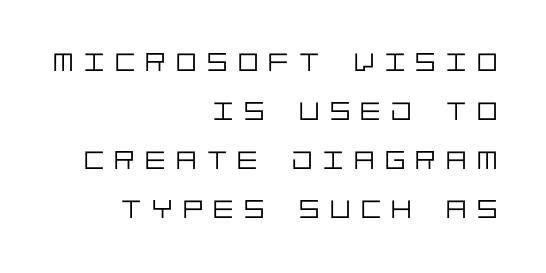
Q: Is the text bold? A: No.
Q: Is the text italic (slanted)? A: No, it is upright.
Q: Is the text underlined? A: No.
Q: How is the paragraph aligned? A: Right-aligned.
Q: Is the spacing between letters normal or unusually wide? A: Unusually wide.
